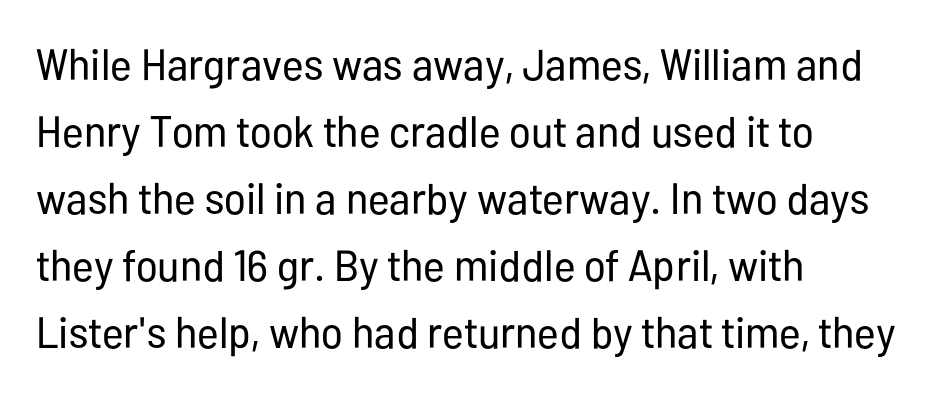
A normal amount of white space separates one row of letters from the next. A typesetter would mark this as roman, not italic. The face looks like a standard text weight, possibly lighter. This sample has the flowing, uneven cadence of proportional lettering. You can tell from the bare stems that sans-serif type was used.
